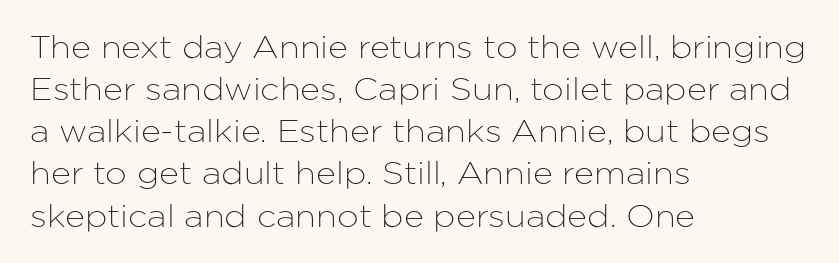
{"serif": "no", "italic": "no", "width": "normal", "stroke_contrast": "low", "x_height": "medium", "monospaced": "no", "underline": "no", "align": "left", "line_spacing": "normal", "line_spacing_ratio": 1.36, "letter_spacing": "normal", "letter_spacing_em": 0.0, "glyph_px": 31}
